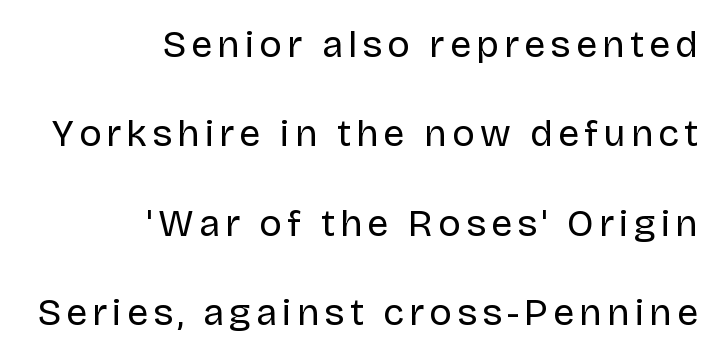
Underline: absent. What's the leading like? Stretched, with rows far apart. The type sits square on the baseline with zero lean. Heft: none added — not bold. The paragraph shown leans on its right margin. Serif or sans? Sans — the stroke terminals are bare.
